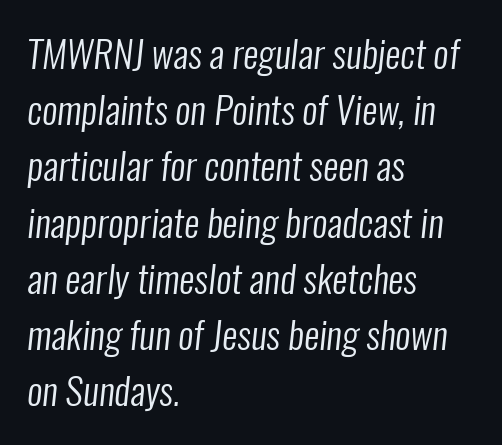
Q: Is the text bold? A: No.
Q: Is the typeface a serif or a sans-serif typeface? A: Sans-serif.
Q: Is the text underlined? A: No.
Q: How is the paragraph aligned? A: Left-aligned.
Q: Is the spacing between letters normal or unusually wide? A: Normal.
Q: Is the spacing between lines tight, normal or loose? A: Normal.
Q: Width (condensed, normal, or wide)? A: Condensed.
Q: Stroke contrast? A: Low.
Q: x-height? A: Medium.
Q: Monospaced? A: No.
